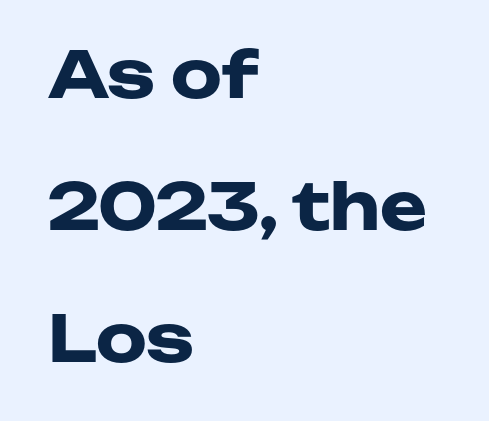
{"serif": "no", "italic": "no", "bold": "yes", "weight": "heavy", "width": "wide", "stroke_contrast": "low", "x_height": "medium", "monospaced": "no", "underline": "no", "align": "left", "line_spacing": "loose", "line_spacing_ratio": 2.06, "letter_spacing": "normal", "letter_spacing_em": 0.0, "glyph_px": 64}
